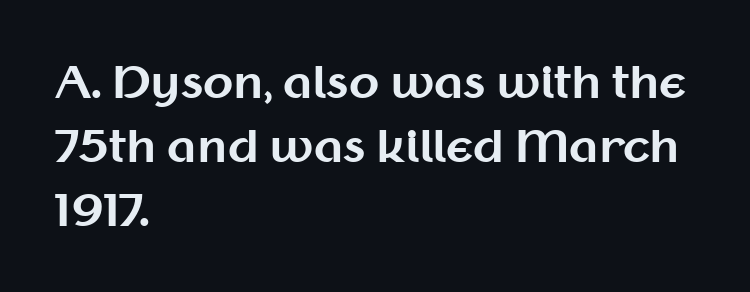
{"serif": "no", "italic": "no", "bold": "yes", "weight": "bold", "width": "normal", "stroke_contrast": "medium", "x_height": "medium", "monospaced": "no", "underline": "no", "align": "left", "line_spacing": "normal", "line_spacing_ratio": 1.46, "letter_spacing": "normal", "letter_spacing_em": 0.0, "glyph_px": 44}
